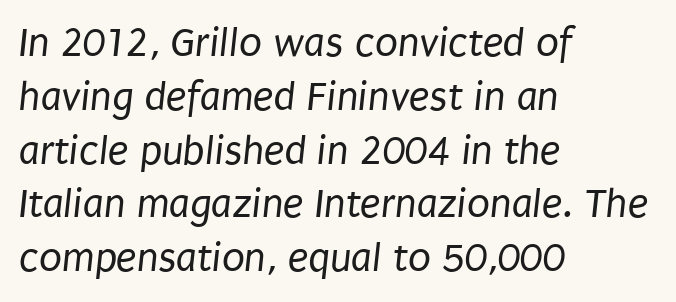
Q: Is the text bold? A: No.
Q: Is the typeface a serif or a sans-serif typeface? A: Sans-serif.
Q: Is the text underlined? A: No.
Q: How is the paragraph aligned? A: Left-aligned.
Q: Is the spacing between letters normal or unusually wide? A: Normal.
Q: Is the spacing between lines tight, normal or loose? A: Normal.
Q: Width (condensed, normal, or wide)? A: Condensed.
Q: Stroke contrast? A: Low.
Q: x-height? A: Large.
Q: Monospaced? A: No.
